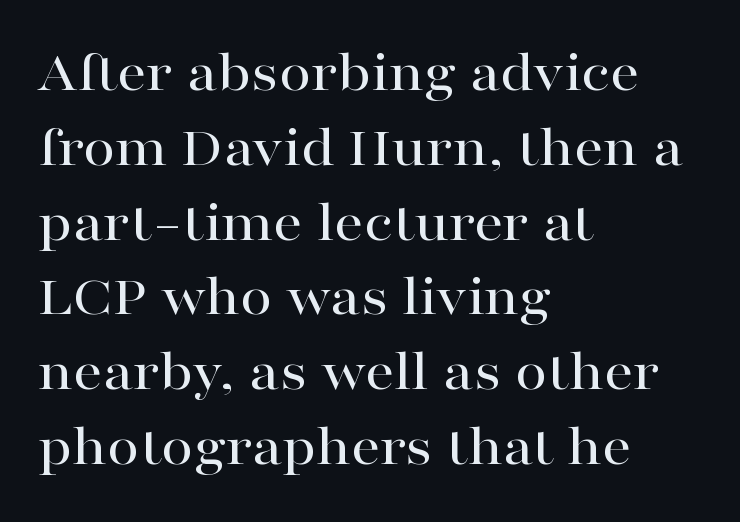
The image shows 58 px wide serif type, upright; set left-aligned, normal line spacing (1.29x), normal letter spacing, not underlined; high stroke contrast and a medium x-height.
